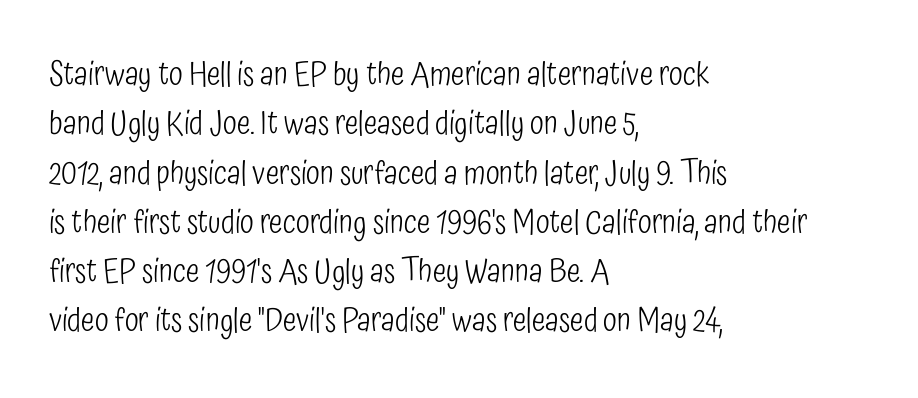
In terms of letterform style, serifs are entirely absent. The face used here is proportionally spaced, like ordinary book or web type. The letters look calm and open, with moderate or lighter stems. The gaps between neighbouring characters are ordinary and unremarkable. The paragraph shown leans on its left margin.
